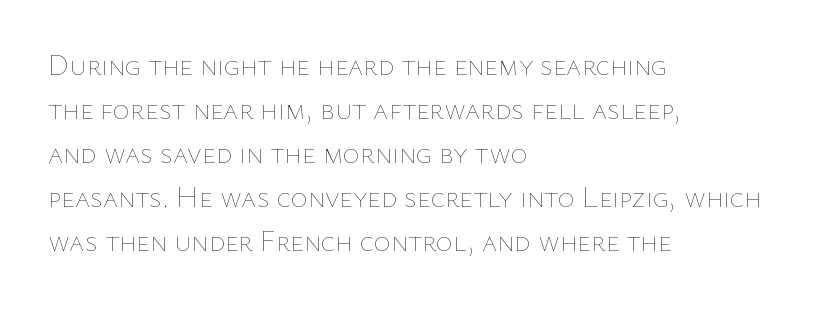
The rendering uses a moderate line-height, typical for paragraphs. In terms of letterspacing, this is plain default setting. Nothing heavy about these letters — not bold at all. Casual observation: everything's shoved over to the left. The specimen omits any rule beneath the text block's lines. The axis of the letterforms is exactly vertical.
